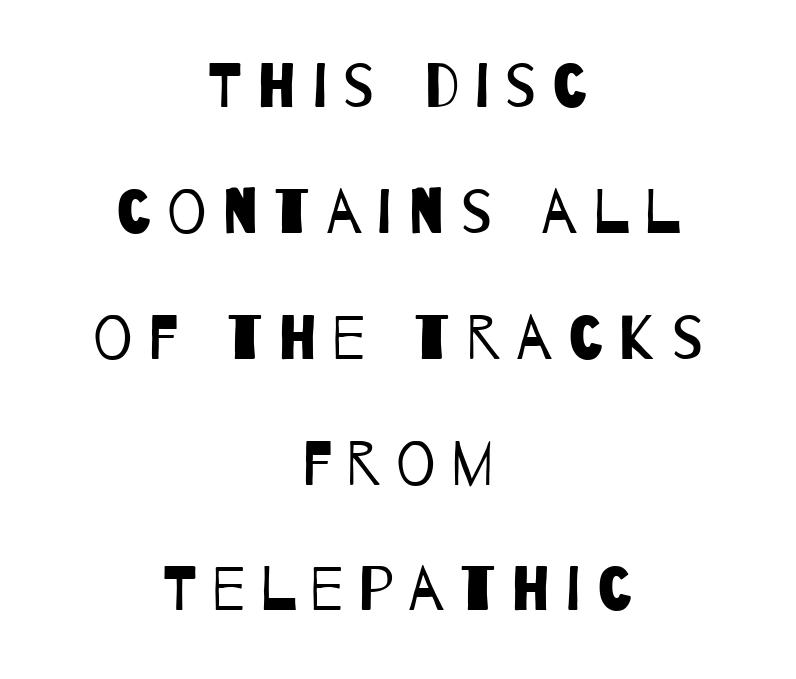
Q: Is the text bold? A: No.
Q: Is the typeface a serif or a sans-serif typeface? A: Sans-serif.
Q: Is the text underlined? A: No.
Q: How is the paragraph aligned? A: Centered.
Q: Is the spacing between letters normal or unusually wide? A: Unusually wide.
Q: Is the spacing between lines tight, normal or loose? A: Loose.
Q: Width (condensed, normal, or wide)? A: Condensed.
Q: Stroke contrast? A: Low.
Q: x-height? A: Large.
Q: Monospaced? A: No.
